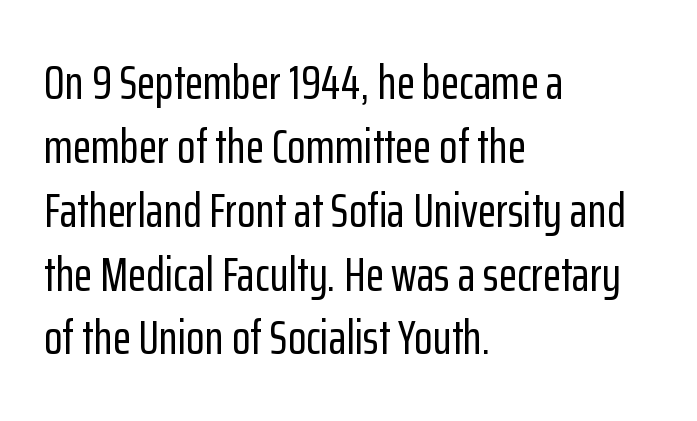
{"serif": "no", "italic": "no", "width": "condensed", "stroke_contrast": "low", "x_height": "medium", "monospaced": "no", "underline": "no", "align": "left", "line_spacing": "normal", "line_spacing_ratio": 1.33, "letter_spacing": "normal", "letter_spacing_em": 0.0, "glyph_px": 48}
